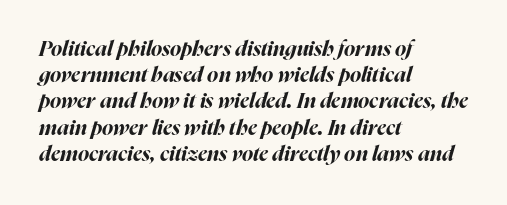
{"italic": "yes", "lean": "right", "slant_degrees": 16, "bold": "yes", "underline": "no", "align": "left", "line_spacing": "normal", "line_spacing_ratio": 1.25, "letter_spacing": "normal", "letter_spacing_em": 0.0, "glyph_px": 21}
